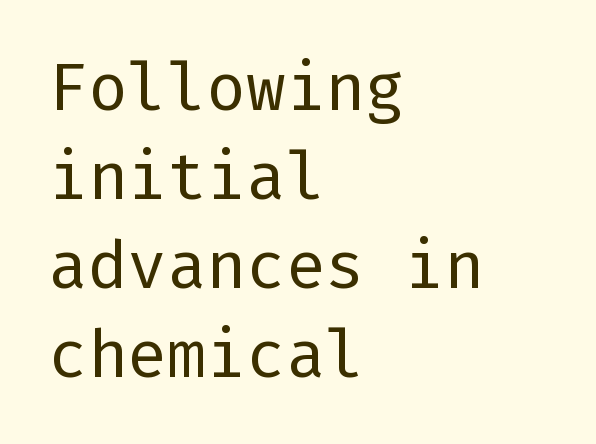
Italic: no, the glyphs are upright roman. Look at the tracking — it's just the regular setting, nothing added. Summary of vertical rhythm: regular, with standard interline spacing. No heavy texture on the line: the type isn't bold.
